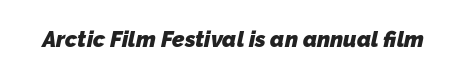
{"bold": "yes", "underline": "no", "letter_spacing": "normal", "letter_spacing_em": 0.0, "glyph_px": 22}
